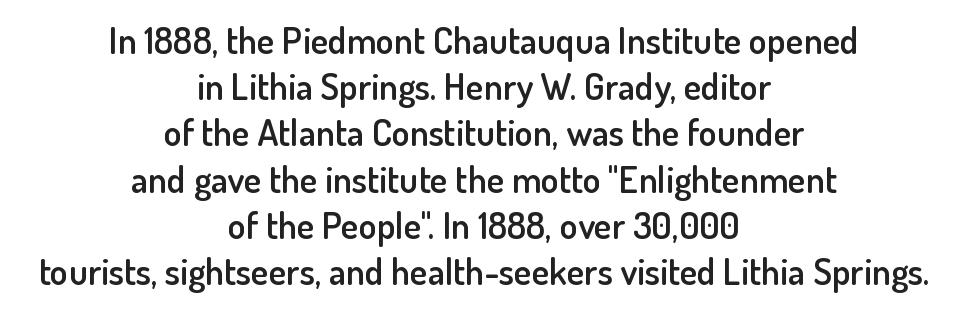
The designer went with a sans here, leaving each stem footless. A normal amount of white space separates one row of letters from the next. The gap between lines stays unmarked. Every letter is mildly thick-stroked: semibold rather than bold.
